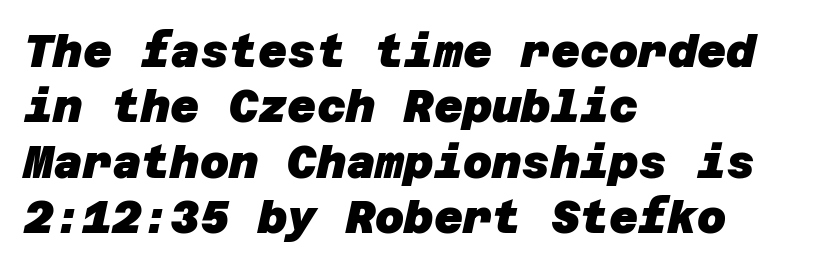
The image shows 45 px heavy sans-serif type; set left-aligned, line spacing 1.23x, normal letter spacing, not underlined; low stroke contrast and a large x-height.
